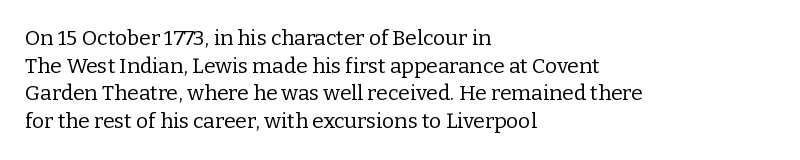
{"italic": "no", "bold": "no", "underline": "no", "align": "left", "line_spacing": "normal", "line_spacing_ratio": 1.32, "letter_spacing": "normal", "letter_spacing_em": 0.0, "glyph_px": 21}
